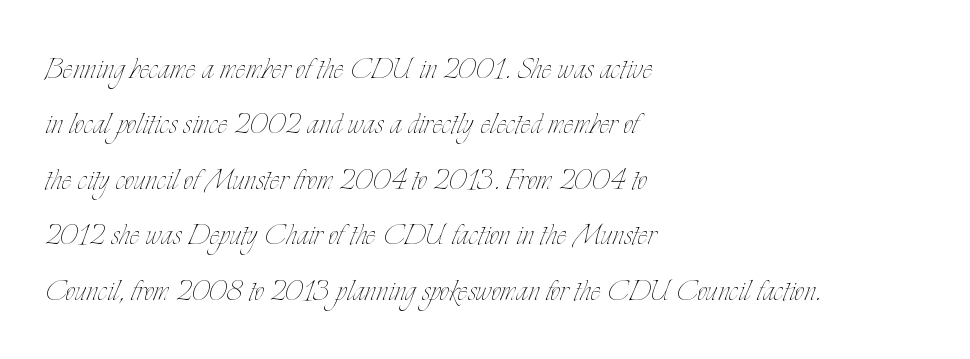
{"bold": "no", "weight": "thin", "width": "condensed", "stroke_contrast": "low", "x_height": "small", "monospaced": "no", "underline": "no", "align": "left", "line_spacing": "normal", "line_spacing_ratio": 1.46, "letter_spacing": "normal", "letter_spacing_em": 0.0, "glyph_px": 38}
